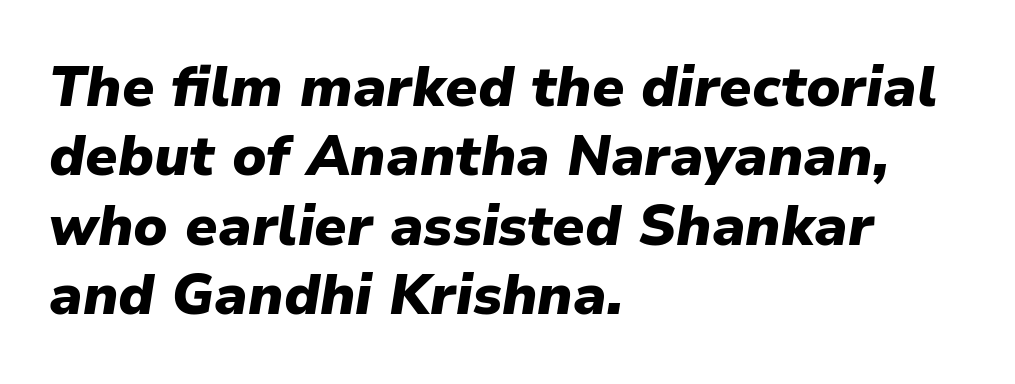
Q: Is the text bold? A: Yes.
Q: Is the text italic (slanted)? A: Yes, it leans right by about 9 degrees.
Q: Is the text underlined? A: No.
Q: How is the paragraph aligned? A: Left-aligned.
Q: Is the spacing between letters normal or unusually wide? A: Normal.
Q: Width (condensed, normal, or wide)? A: Normal.
Q: Stroke contrast? A: Low.
Q: x-height? A: Medium.
Q: Monospaced? A: No.
